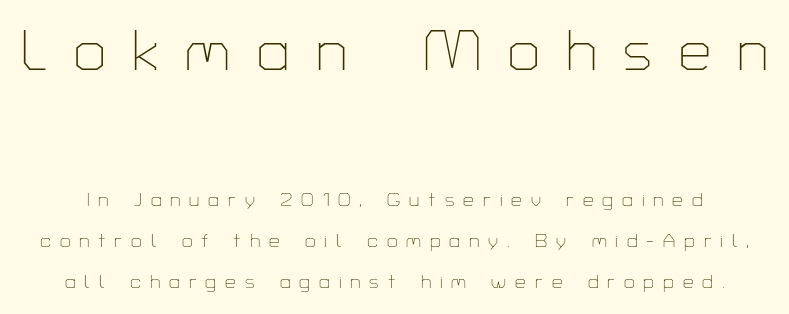
{"serif": "no", "italic": "no", "bold": "no", "weight": "thin", "width": "normal", "stroke_contrast": "low", "x_height": "medium", "monospaced": "no", "underline": "no", "line_spacing": "loose", "line_spacing_ratio": 2.15, "letter_spacing": "wide", "letter_spacing_em": 0.47, "larger_block": "first", "size_ratio": 3.0, "glyph_px": 57}
